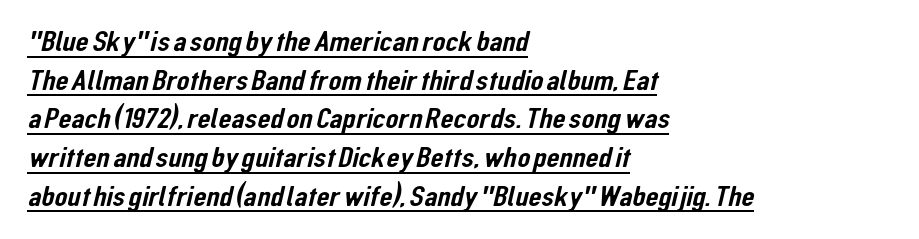
{"serif": "no", "width": "condensed", "stroke_contrast": "low", "x_height": "medium", "monospaced": "no", "underline": "yes", "align": "left", "line_spacing": "normal", "line_spacing_ratio": 1.29, "letter_spacing": "normal", "letter_spacing_em": 0.0, "glyph_px": 30}
